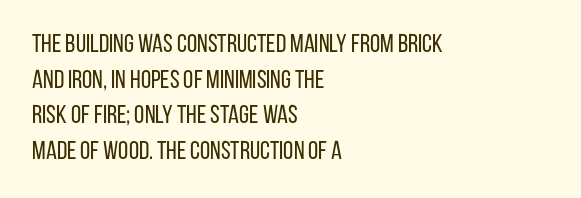
{"italic": "no", "bold": "no", "underline": "no", "align": "left", "line_spacing": "normal", "line_spacing_ratio": 1.37, "letter_spacing": "normal", "letter_spacing_em": 0.0, "glyph_px": 26}
